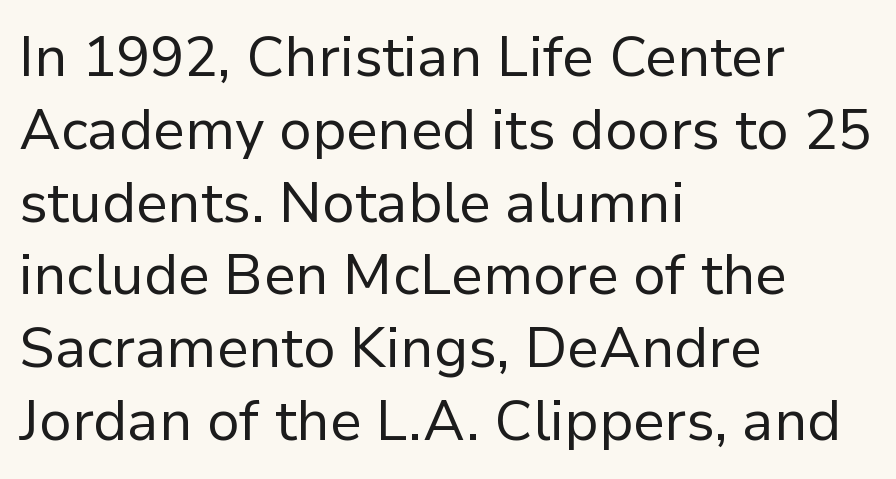
{"serif": "no", "italic": "no", "bold": "no", "weight": "regular", "width": "normal", "stroke_contrast": "low", "x_height": "medium", "monospaced": "no", "underline": "no", "align": "left", "line_spacing": "normal", "line_spacing_ratio": 1.3, "letter_spacing": "normal", "letter_spacing_em": 0.0, "glyph_px": 56}
